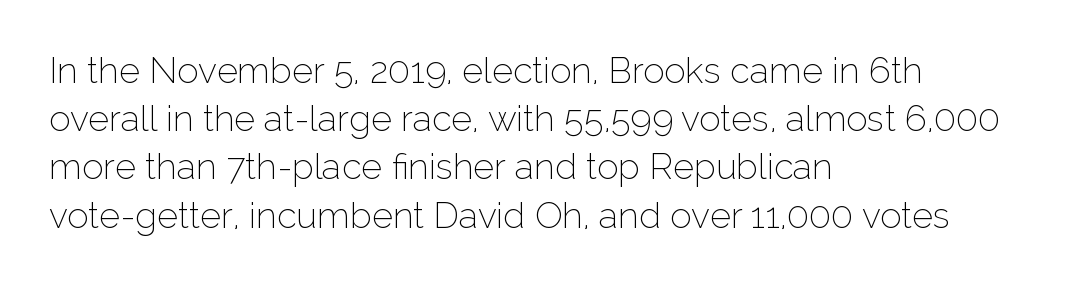
The image shows 36 px thin sans-serif type, upright; set left-aligned, normal line spacing (1.34x), normal letter spacing, not underlined; low stroke contrast and a medium x-height.
